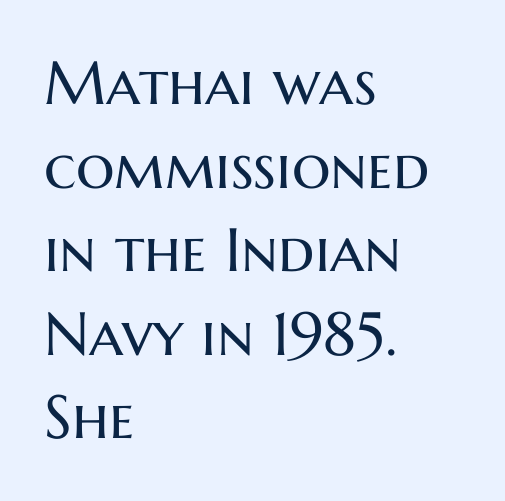
On a weight scale, this lands at 450 or below. What's the leading like? Ordinary, nothing unusual. A typesetter would call this zero additional tracking. This is sans-serif lettering, the kind often seen on screens and signage.
